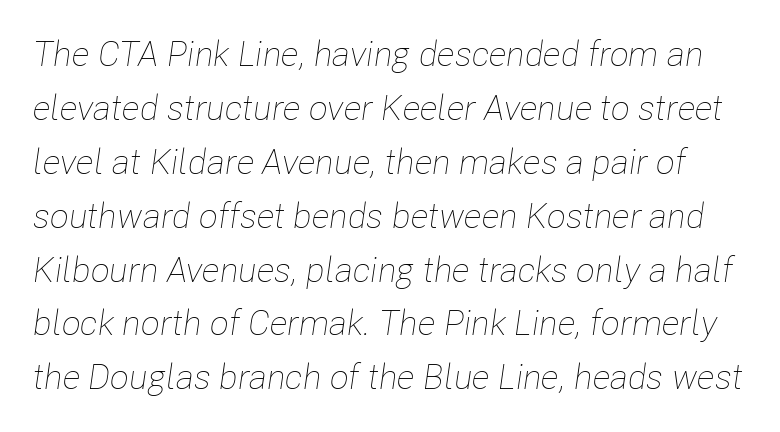
{"italic": "yes", "lean": "right", "slant_degrees": 8, "bold": "no", "weight": "thin", "width": "condensed", "stroke_contrast": "low", "x_height": "medium", "monospaced": "no", "underline": "no", "line_spacing": "normal", "line_spacing_ratio": 1.54, "letter_spacing": "normal", "letter_spacing_em": 0.0, "glyph_px": 35}
